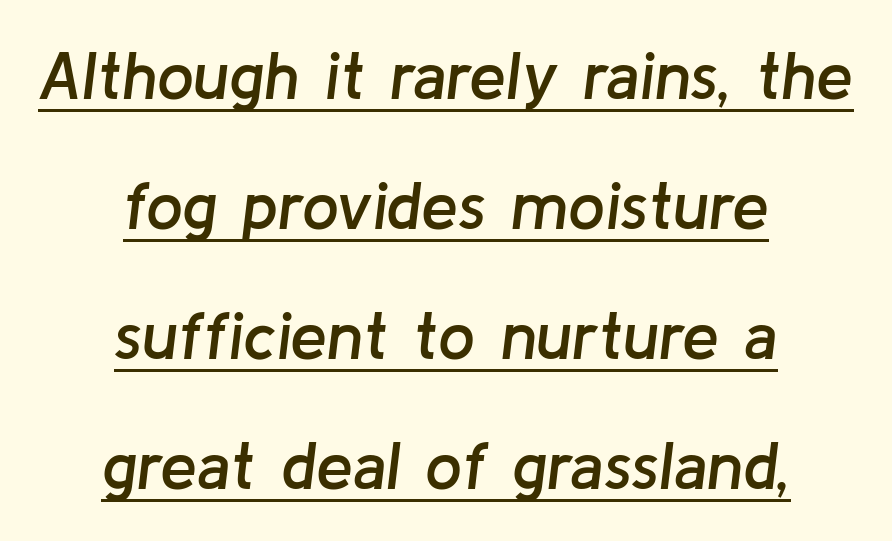
The image shows 66 px semibold type, italic (leaning right); set centered, loose line spacing (1.97x), normal letter spacing, underlined; low stroke contrast and a medium x-height.
